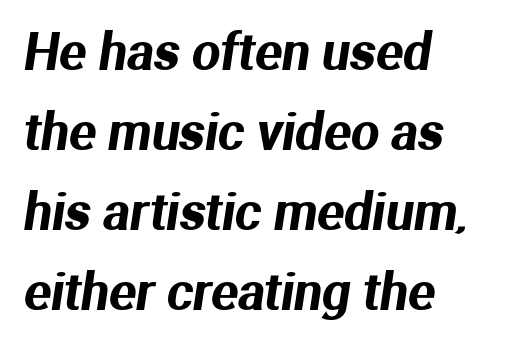
Q: Is the typeface a serif or a sans-serif typeface? A: Sans-serif.
Q: Is the text underlined? A: No.
Q: How is the paragraph aligned? A: Left-aligned.
Q: Is the spacing between letters normal or unusually wide? A: Normal.
Q: Is the spacing between lines tight, normal or loose? A: Normal.
Q: Width (condensed, normal, or wide)? A: Normal.
Q: Stroke contrast? A: Medium.
Q: x-height? A: Medium.
Q: Monospaced? A: No.
